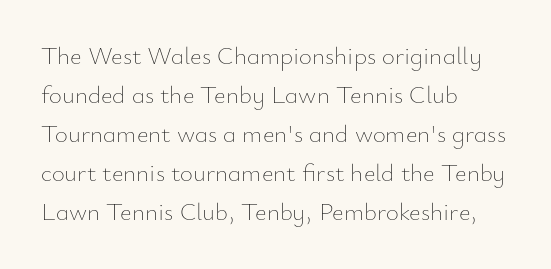
The space between consecutive lines is moderate. In terms of letterspacing, this is plain default setting. This rendering features lettering with no underline. Is the stroke heavy? The answer is a plain regular-or-lighter.
